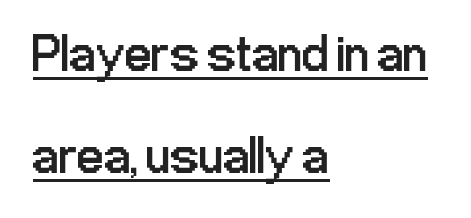
The image shows 53 px regular-weight, condensed sans-serif type, upright; set left-aligned, loose line spacing (1.93x), normal letter spacing, underlined; low stroke contrast and a medium x-height.
